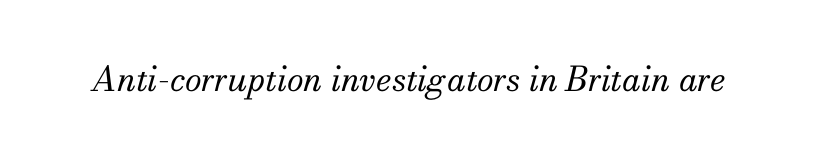
{"serif": "yes", "italic": "yes", "lean": "right", "slant_degrees": 13, "bold": "no", "weight": "regular", "width": "normal", "stroke_contrast": "medium", "x_height": "small", "monospaced": "no", "underline": "no", "letter_spacing": "normal", "letter_spacing_em": 0.0, "glyph_px": 34}
